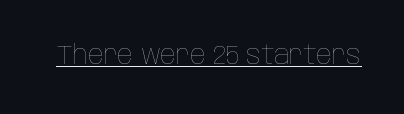
Short note: letters normally spaced. Is this a heavy cut? Hardly; it is regular or lighter. This sample uses an upright cut, with every glyph sitting square on the baseline. Is there an underline? Yes — a line sits under the letters.
